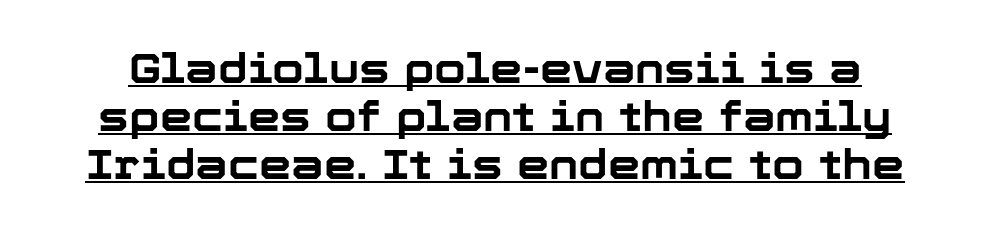
{"serif": "no", "italic": "no", "bold": "yes", "weight": "bold", "width": "normal", "stroke_contrast": "low", "x_height": "medium", "monospaced": "no", "underline": "yes", "line_spacing_ratio": 1.17, "letter_spacing": "normal", "letter_spacing_em": 0.0, "glyph_px": 41}
